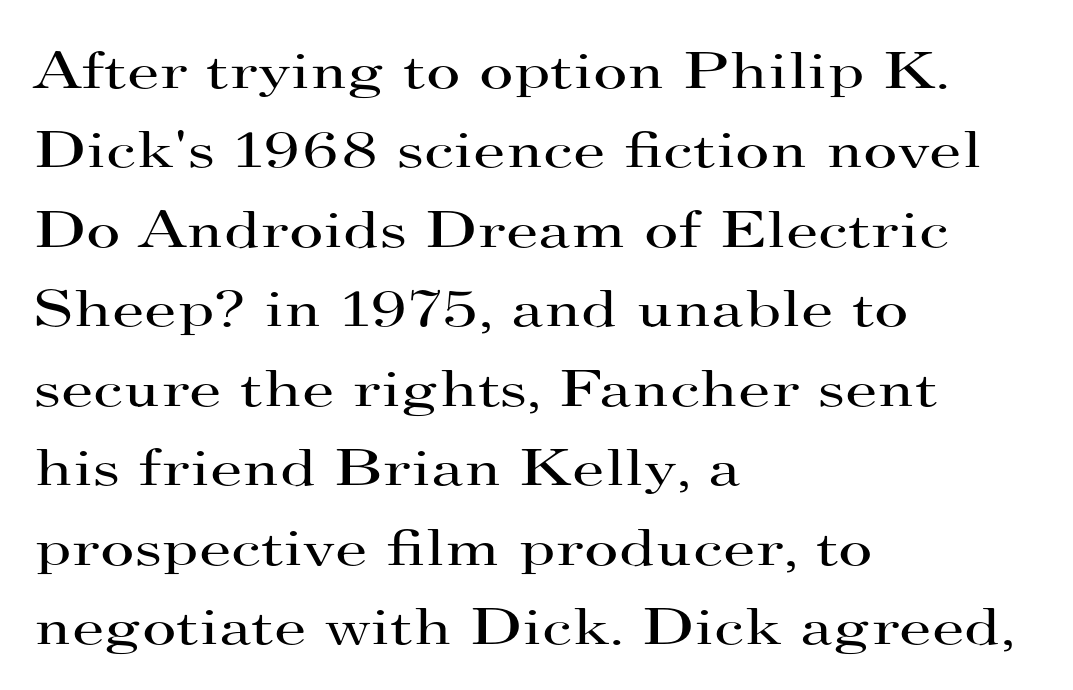
The image shows 53 px regular-weight, wide serif type, upright; set left-aligned, normal line spacing (1.5x), normal letter spacing, not underlined; high stroke contrast and a small x-height.
